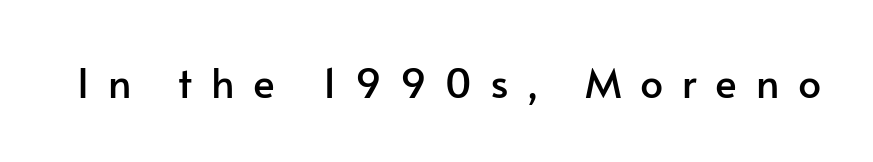
Q: Is the text italic (slanted)? A: No, it is upright.
Q: Is the typeface a serif or a sans-serif typeface? A: Sans-serif.
Q: Is the text underlined? A: No.
Q: Is the spacing between letters normal or unusually wide? A: Unusually wide.
Q: Width (condensed, normal, or wide)? A: Normal.
Q: Stroke contrast? A: Low.
Q: x-height? A: Small.
Q: Monospaced? A: No.
